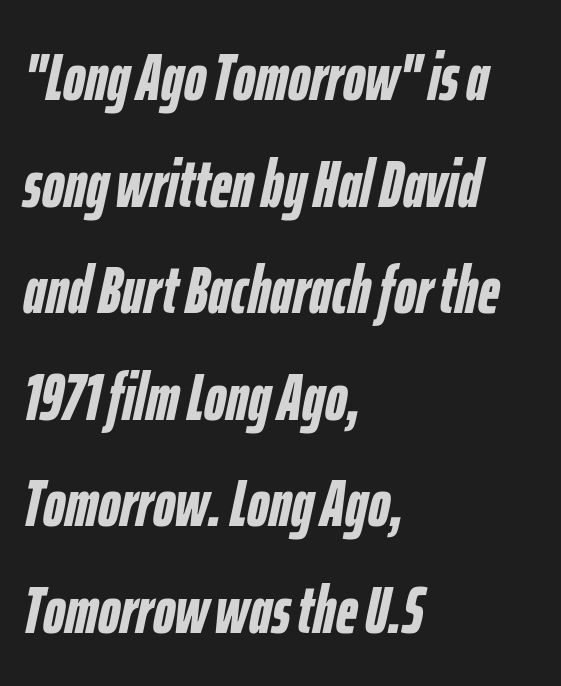
{"italic": "yes", "lean": "right", "slant_degrees": 12, "bold": "yes", "weight": "semibold", "width": "condensed", "stroke_contrast": "low", "x_height": "medium", "monospaced": "no", "underline": "no", "align": "left", "line_spacing": "normal", "line_spacing_ratio": 1.59, "letter_spacing": "normal", "letter_spacing_em": 0.0, "glyph_px": 67}
